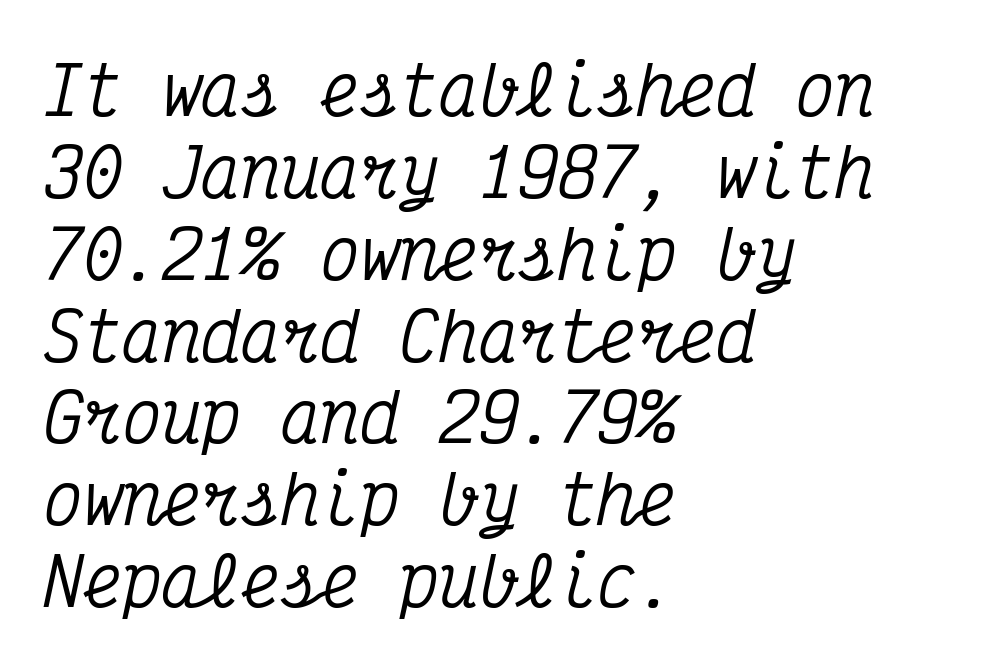
Q: Is the text italic (slanted)? A: Yes, it leans right by about 12 degrees.
Q: Is the typeface a serif or a sans-serif typeface? A: Serif.
Q: Is the text underlined? A: No.
Q: How is the paragraph aligned? A: Left-aligned.
Q: Is the spacing between letters normal or unusually wide? A: Normal.
Q: Width (condensed, normal, or wide)? A: Condensed.
Q: Stroke contrast? A: Medium.
Q: x-height? A: Medium.
Q: Monospaced? A: Yes.
